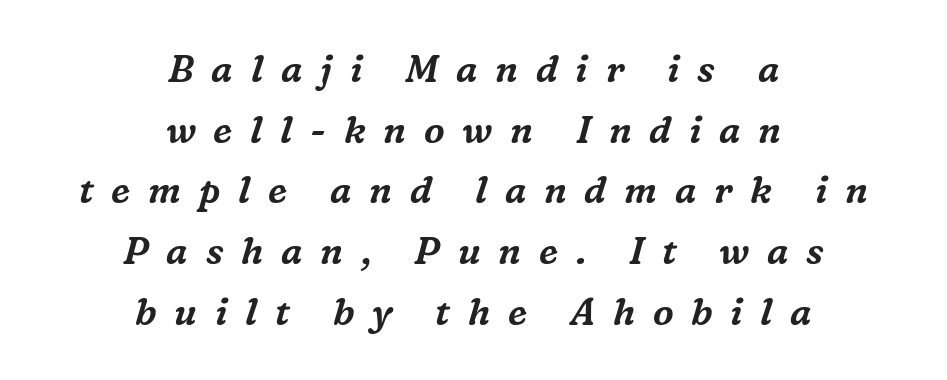
In CSS terms this would be text-align: center. The designer went with a serif here, giving each stem small feet. This block has exactly the height ordinary leading produces. Any mark beneath the type? The region is blank. It's the slanting kind of type.
